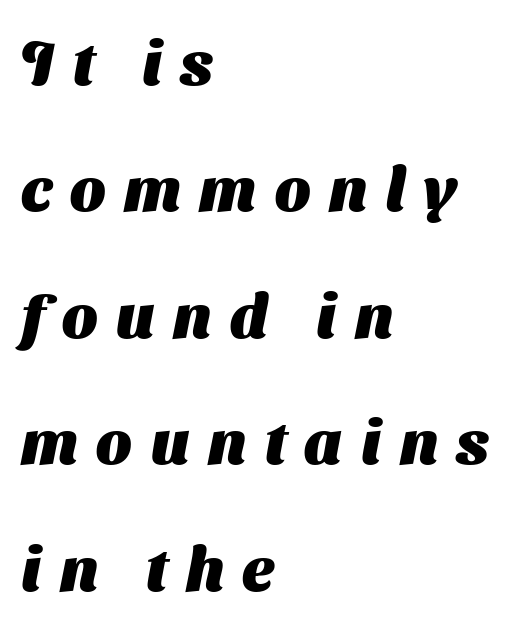
Q: Is the text bold? A: Yes.
Q: Is the typeface a serif or a sans-serif typeface? A: Sans-serif.
Q: Is the text underlined? A: No.
Q: How is the paragraph aligned? A: Left-aligned.
Q: Is the spacing between letters normal or unusually wide? A: Unusually wide.
Q: Is the spacing between lines tight, normal or loose? A: Loose.
Q: Width (condensed, normal, or wide)? A: Normal.
Q: Stroke contrast? A: Medium.
Q: x-height? A: Medium.
Q: Monospaced? A: No.
